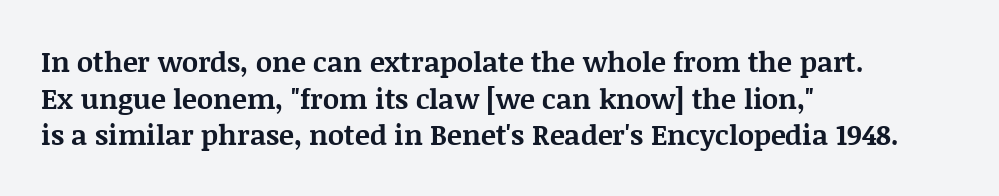
{"serif": "yes", "italic": "no", "bold": "yes", "weight": "bold", "width": "normal", "stroke_contrast": "medium", "x_height": "large", "monospaced": "no", "underline": "no", "align": "left", "line_spacing": "normal", "line_spacing_ratio": 1.31, "letter_spacing": "normal", "letter_spacing_em": 0.0, "glyph_px": 28}
